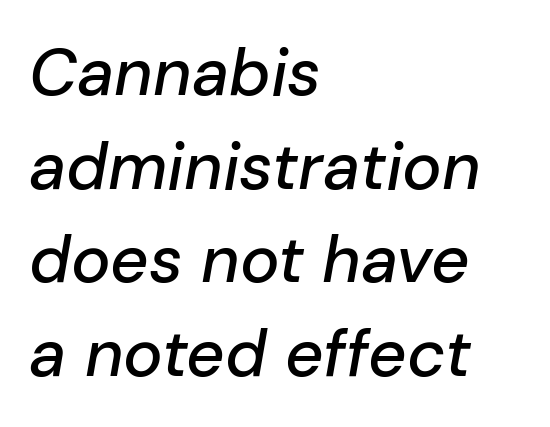
Q: Is the text italic (slanted)? A: Yes, it leans right by about 10 degrees.
Q: Is the text underlined? A: No.
Q: How is the paragraph aligned? A: Left-aligned.
Q: Is the spacing between letters normal or unusually wide? A: Normal.
Q: Is the spacing between lines tight, normal or loose? A: Normal.
Q: Width (condensed, normal, or wide)? A: Normal.
Q: Stroke contrast? A: Low.
Q: x-height? A: Medium.
Q: Monospaced? A: No.
